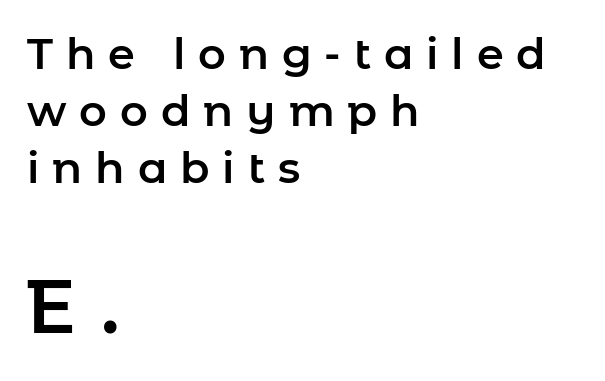
The image shows 76 px sans-serif type, upright; set left-aligned, normal line spacing (1.33x), unusually wide letter spacing (+0.3 em), not underlined; the second (bottom) block is 1.77x larger; low stroke contrast and a medium x-height.
